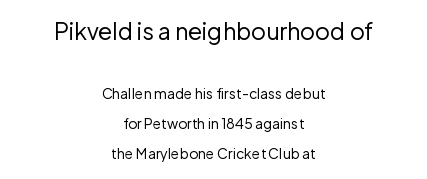
Q: Is the text bold? A: No.
Q: Is the text italic (slanted)? A: No, it is upright.
Q: Is the text underlined? A: No.
Q: How is the paragraph aligned? A: Centered.
Q: Is the spacing between letters normal or unusually wide? A: Normal.
Q: Is the spacing between lines tight, normal or loose? A: Loose.
Q: Which block of text is set in a larger size, the first (top) or the second (bottom)? A: The first (top) one.
